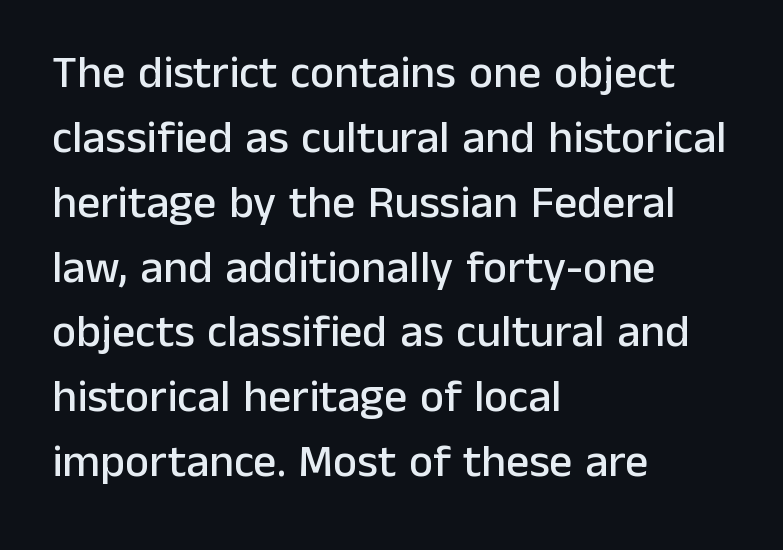
The image shows 46 px sans-serif type, upright; set left-aligned, normal line spacing (1.41x), normal letter spacing, not underlined; low stroke contrast and a medium x-height.
